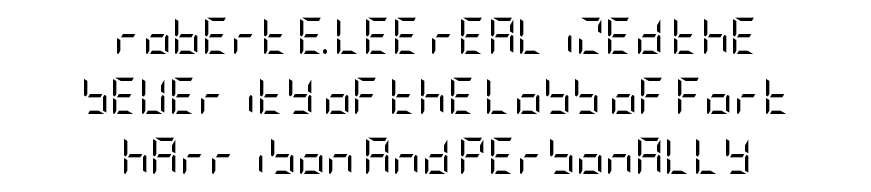
It's the straight-up-and-down kind of type. A clean baseline with only descenders dipping below it. Note: no serifs on the glyphs. Baseline-to-baseline distance is the conventional proportion of letter height.
